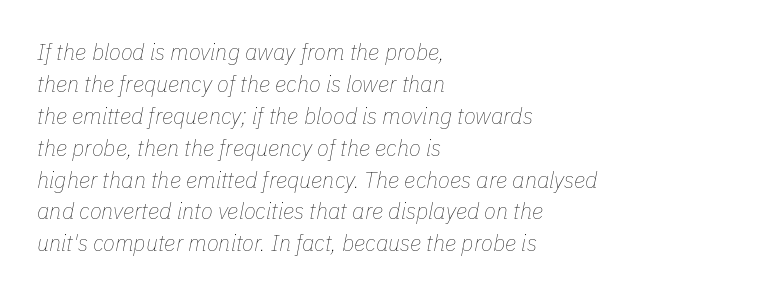
{"italic": "yes", "lean": "right", "slant_degrees": 11, "bold": "no", "underline": "no", "align": "left", "line_spacing": "normal", "line_spacing_ratio": 1.45, "letter_spacing": "normal", "letter_spacing_em": 0.0, "glyph_px": 22}
